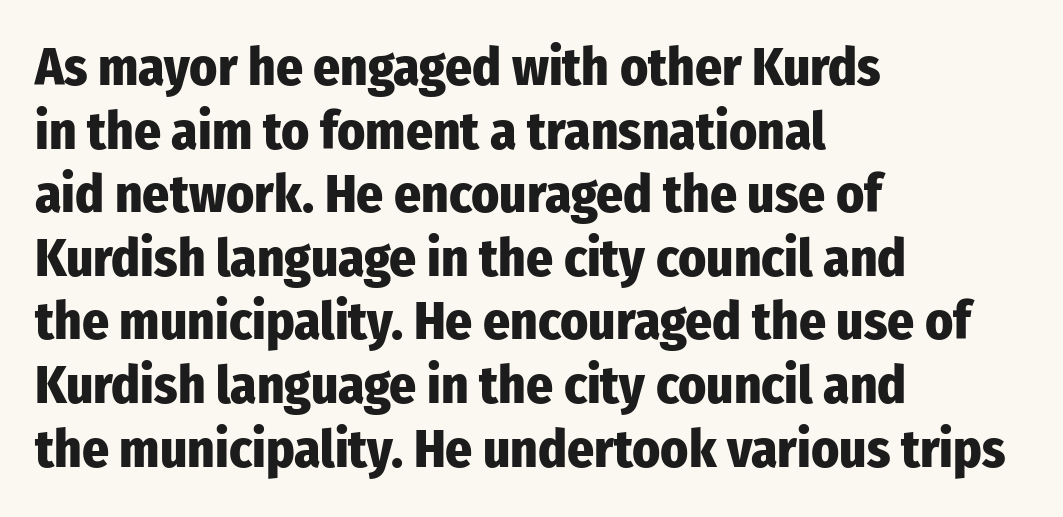
Character widths vary here, with narrow letters taking less room than wide ones. These lines stack with their left ends in a neat column. Heavy-handed strokes throughout: this text is bold. Ordinary non-slanted type is in use. Are there feet on the stems? There aren't — it's a sans. Bare-footed words on every line.
